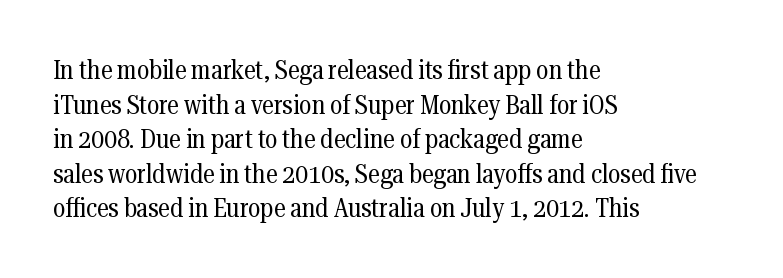
The image shows 27 px text type, upright; set left-aligned, normal line spacing (1.28x), normal letter spacing, not underlined.
